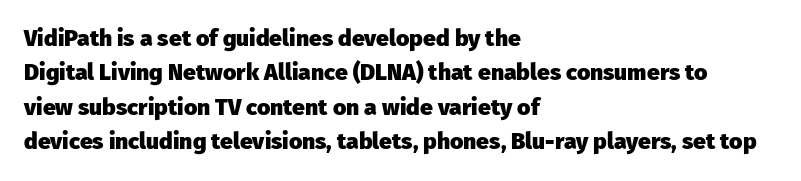
Is the letter spacing exaggerated? No — it looks like the ordinary default. Reading down the block, your eye returns to a fixed left position each line. Heavy-handed strokes throughout: this text is bold. Just letters on the line, the space beneath them empty. Baseline-to-baseline distance is the conventional proportion of letter height. A roman cut, with each character standing at attention.
